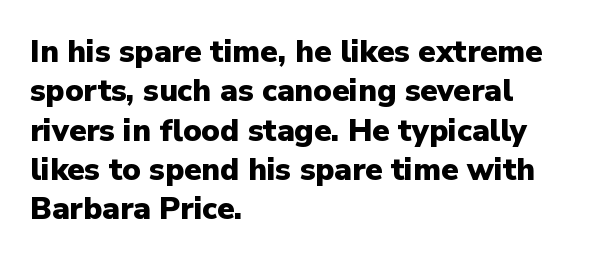
{"serif": "no", "italic": "no", "bold": "yes", "weight": "heavy", "width": "normal", "stroke_contrast": "low", "x_height": "medium", "monospaced": "no", "underline": "no", "align": "left", "line_spacing": "normal", "line_spacing_ratio": 1.27, "letter_spacing": "normal", "letter_spacing_em": 0.0, "glyph_px": 31}
